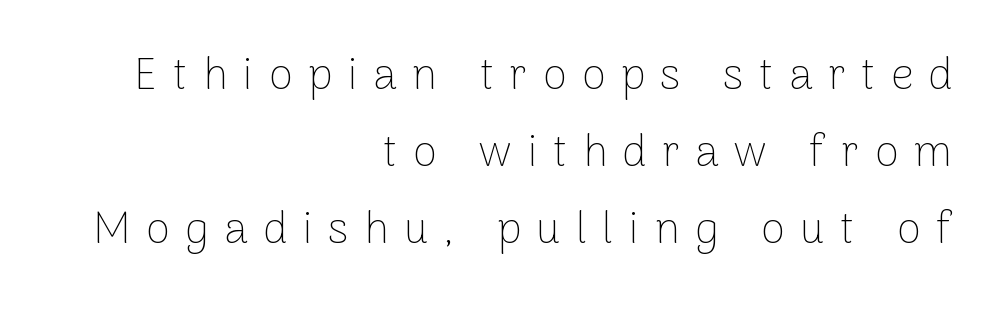
Q: Is the text bold? A: No.
Q: Is the text italic (slanted)? A: No, it is upright.
Q: Is the typeface a serif or a sans-serif typeface? A: Sans-serif.
Q: Is the text underlined? A: No.
Q: How is the paragraph aligned? A: Right-aligned.
Q: Is the spacing between letters normal or unusually wide? A: Unusually wide.
Q: Width (condensed, normal, or wide)? A: Normal.
Q: Stroke contrast? A: Low.
Q: x-height? A: Medium.
Q: Monospaced? A: No.
